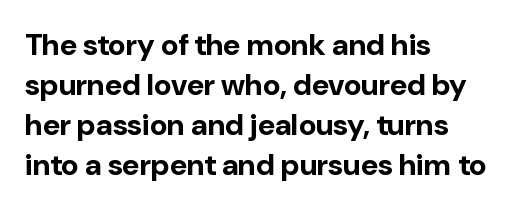
Is there much room between lines? A standard amount, neither cramped nor airy. Tall strokes in this sample are plumb rather than angled. Here the glyphs are tracked normally, forming tight word shapes. Plenty of ink on the page — the face is bold.
